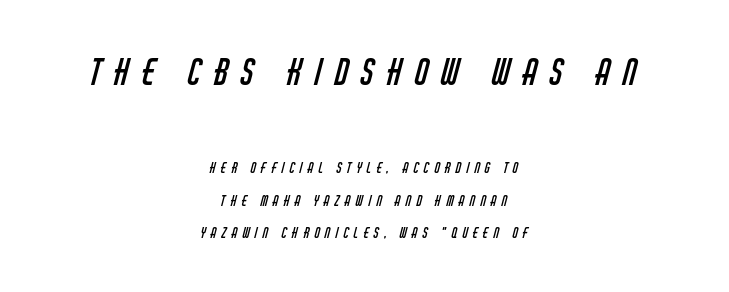
Q: Is the text bold? A: No.
Q: Is the typeface a serif or a sans-serif typeface? A: Sans-serif.
Q: Is the text underlined? A: No.
Q: How is the paragraph aligned? A: Centered.
Q: Is the spacing between letters normal or unusually wide? A: Unusually wide.
Q: Is the spacing between lines tight, normal or loose? A: Loose.
Q: Which block of text is set in a larger size, the first (top) or the second (bottom)? A: The first (top) one.
Q: Width (condensed, normal, or wide)? A: Condensed.
Q: Stroke contrast? A: Low.
Q: x-height? A: Large.
Q: Monospaced? A: No.
